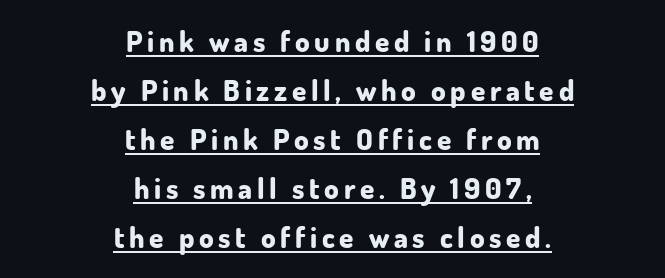
The image shows 29 px bold sans-serif type, upright; set centered, normal line spacing (1.69x), underlined; low stroke contrast and a small x-height.
